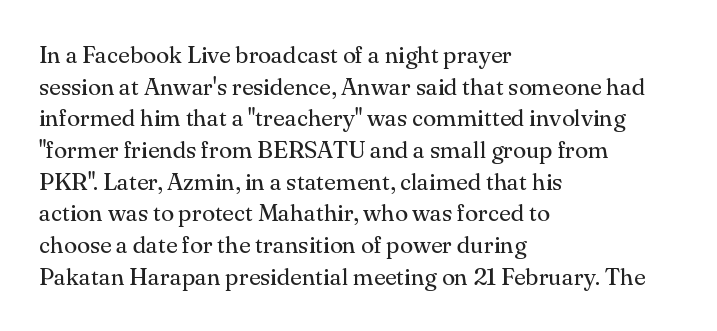
Q: Is the text bold? A: No.
Q: Is the text italic (slanted)? A: No, it is upright.
Q: Is the text underlined? A: No.
Q: How is the paragraph aligned? A: Left-aligned.
Q: Is the spacing between letters normal or unusually wide? A: Normal.
Q: Is the spacing between lines tight, normal or loose? A: Normal.
